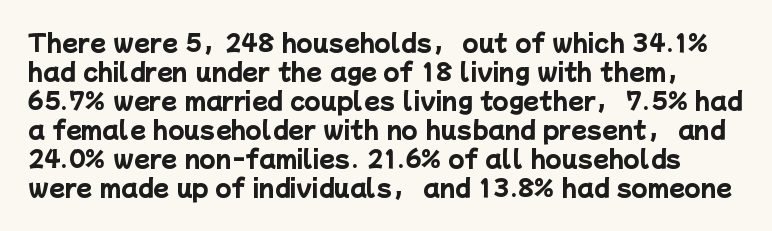
The image shows 23 px bold type; set normal line spacing (1.26x), normal letter spacing, not underlined.
